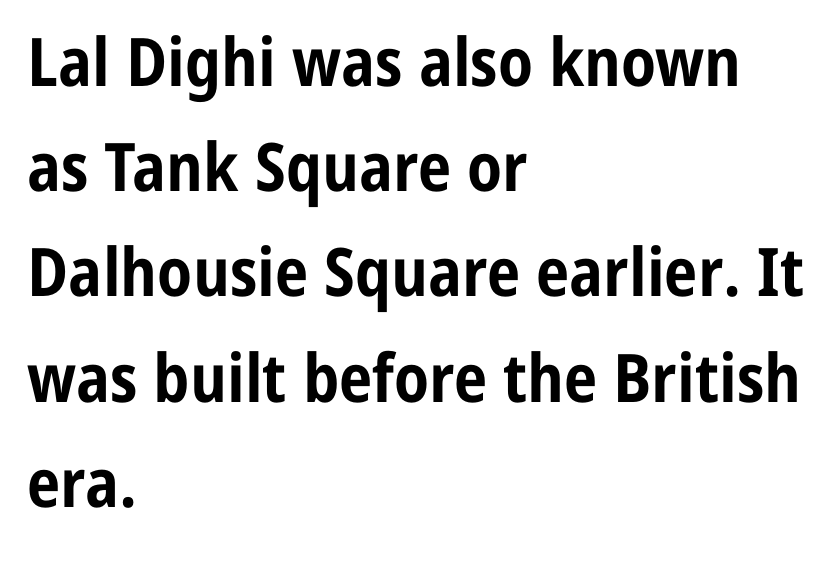
{"serif": "no", "italic": "no", "bold": "yes", "weight": "bold", "width": "condensed", "stroke_contrast": "low", "x_height": "medium", "monospaced": "no", "underline": "no", "align": "left", "line_spacing": "normal", "line_spacing_ratio": 1.57, "letter_spacing": "normal", "letter_spacing_em": 0.0, "glyph_px": 67}
